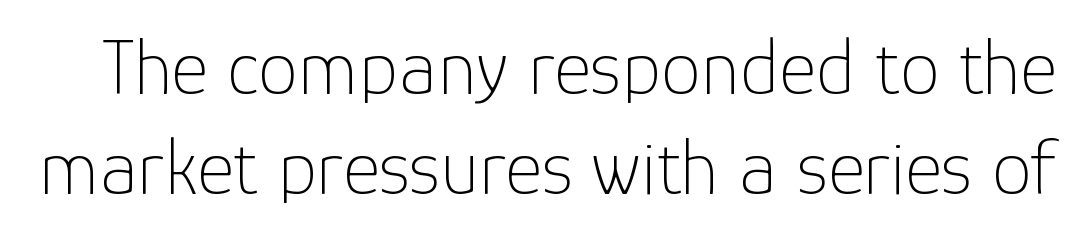
{"serif": "no", "italic": "no", "bold": "no", "weight": "thin", "width": "normal", "stroke_contrast": "low", "x_height": "medium", "monospaced": "no", "underline": "no", "line_spacing": "normal", "line_spacing_ratio": 1.25, "letter_spacing": "normal", "letter_spacing_em": 0.0, "glyph_px": 80}
